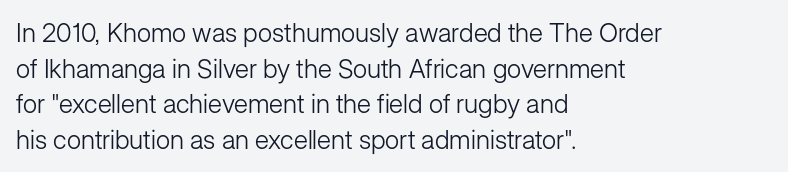
The image shows 26 px text type, upright; set left-aligned, normal line spacing (1.37x), normal letter spacing, not underlined.
